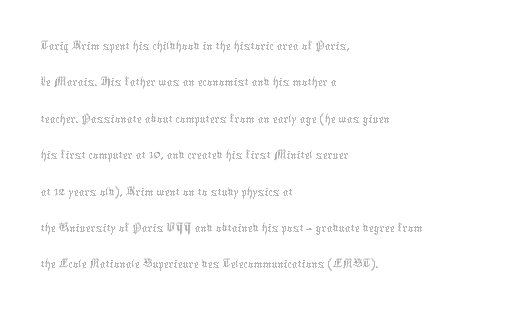
Q: Is the text bold? A: No.
Q: Is the text italic (slanted)? A: No, it is upright.
Q: Is the text underlined? A: No.
Q: How is the paragraph aligned? A: Left-aligned.
Q: Is the spacing between letters normal or unusually wide? A: Normal.
Q: Is the spacing between lines tight, normal or loose? A: Normal.
Q: Width (condensed, normal, or wide)? A: Normal.
Q: Stroke contrast? A: Medium.
Q: x-height? A: Medium.
Q: Monospaced? A: No.
